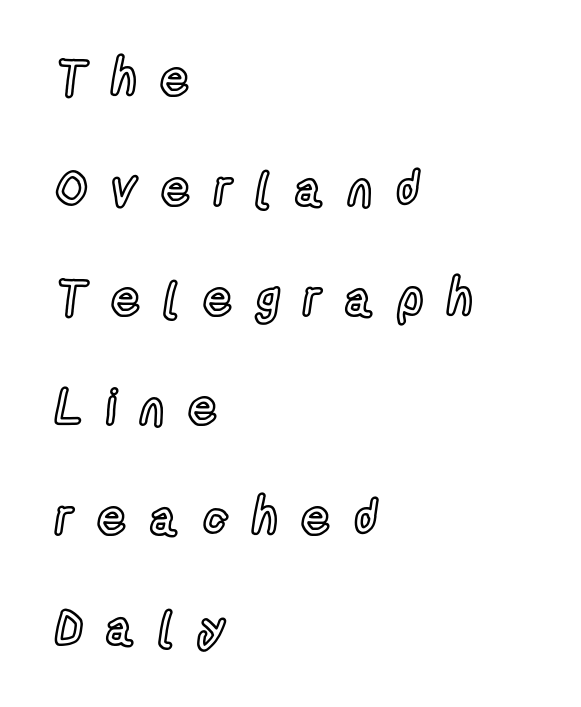
{"width": "condensed", "x_height": "medium", "monospaced": "no", "underline": "no", "align": "left", "line_spacing": "loose", "line_spacing_ratio": 2.24, "letter_spacing": "wide", "letter_spacing_em": 0.5, "glyph_px": 49}
